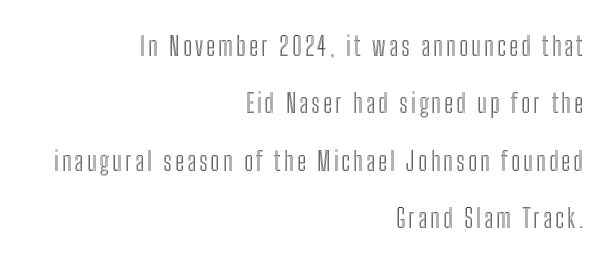
The image shows 26 px text type, upright; set right-aligned, loose line spacing (2.21x), not underlined.
